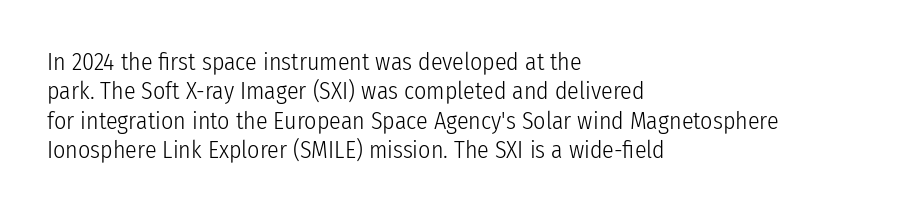
Q: Is the text bold? A: No.
Q: Is the text italic (slanted)? A: No, it is upright.
Q: Is the text underlined? A: No.
Q: How is the paragraph aligned? A: Left-aligned.
Q: Is the spacing between letters normal or unusually wide? A: Normal.
